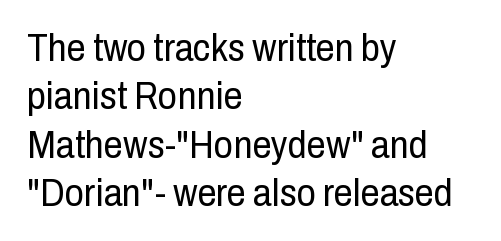
Horizontal bands of white between lines are of average thickness. The designer went with a sans here, leaving each stem footless. These lines are rendered in a variable-pitch font. If you drew a ruler down the left edge, every line would touch it. No italicization has been applied; the sample stays upright. The passage shown is not underscored anywhere.
